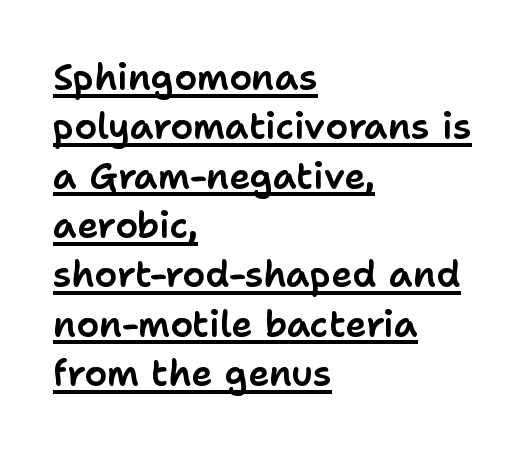
The horizontal fit of the characters is conventional and even. Students, observe: this is what conventionally led text looks like. Italic: no, the glyphs are upright roman. The passage is arranged the way most books set body copy — flush left. The face used here appears with an underline applied.
